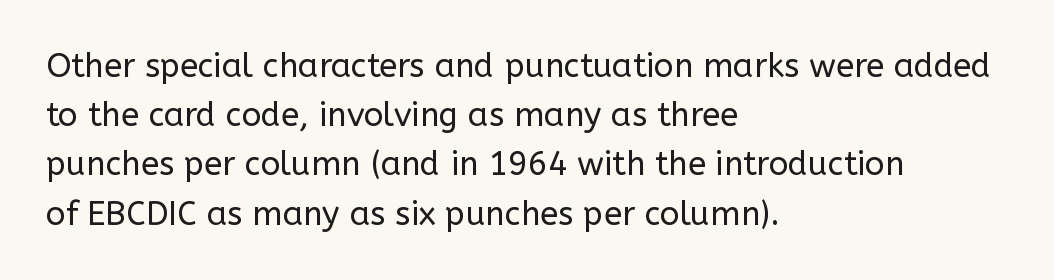
The weight tops out at a normal text grade. The rendering anchors every line to the left-hand side. Any mark beneath the type? The region is blank. Every character sits straight up, as roman type does.
